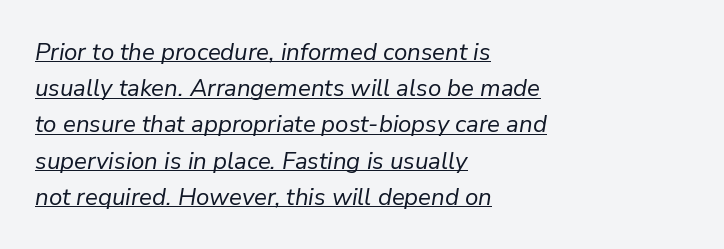
Q: Is the text bold? A: No.
Q: Is the text italic (slanted)? A: Yes, it leans right by about 9 degrees.
Q: Is the text underlined? A: Yes.
Q: How is the paragraph aligned? A: Left-aligned.
Q: Is the spacing between letters normal or unusually wide? A: Normal.
Q: Is the spacing between lines tight, normal or loose? A: Normal.
